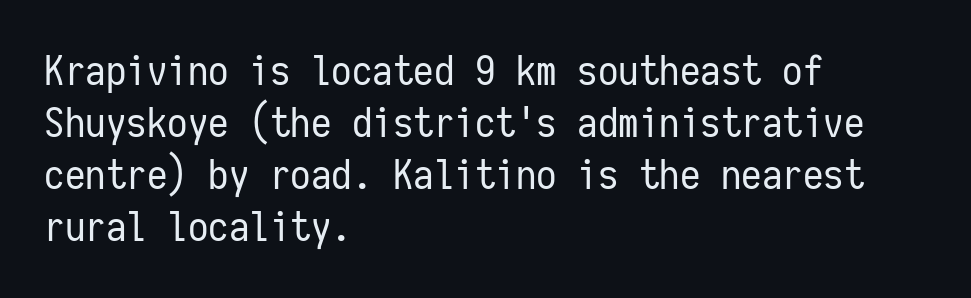
{"serif": "no", "italic": "no", "bold": "no", "weight": "regular", "width": "condensed", "stroke_contrast": "low", "x_height": "medium", "monospaced": "yes", "underline": "no", "align": "left", "line_spacing": "normal", "line_spacing_ratio": 1.27, "letter_spacing": "normal", "letter_spacing_em": 0.0, "glyph_px": 41}
